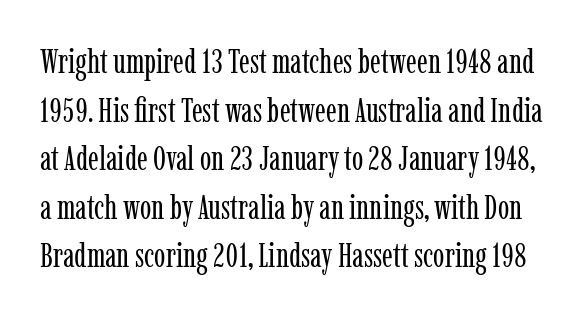
Q: Is the text bold? A: No.
Q: Is the text italic (slanted)? A: No, it is upright.
Q: Is the typeface a serif or a sans-serif typeface? A: Serif.
Q: Is the text underlined? A: No.
Q: Is the spacing between letters normal or unusually wide? A: Normal.
Q: Is the spacing between lines tight, normal or loose? A: Normal.
Q: Width (condensed, normal, or wide)? A: Condensed.
Q: Stroke contrast? A: Low.
Q: x-height? A: Medium.
Q: Monospaced? A: No.
